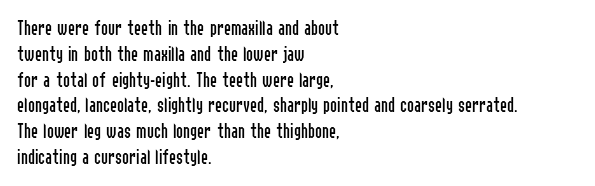
The image shows 21 px text type, upright; set left-aligned, line spacing 1.23x, normal letter spacing, not underlined.
